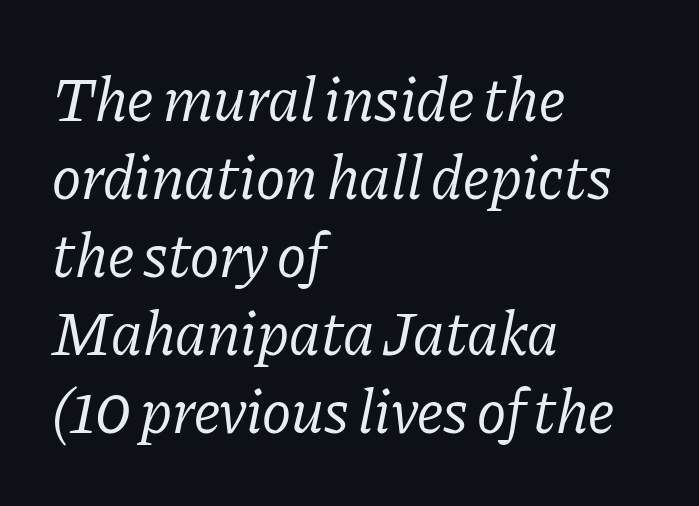
Q: Is the text bold? A: No.
Q: Is the text italic (slanted)? A: Yes, it leans right by about 11 degrees.
Q: Is the typeface a serif or a sans-serif typeface? A: Serif.
Q: Is the text underlined? A: No.
Q: How is the paragraph aligned? A: Left-aligned.
Q: Is the spacing between letters normal or unusually wide? A: Normal.
Q: Is the spacing between lines tight, normal or loose? A: Normal.
Q: Width (condensed, normal, or wide)? A: Normal.
Q: Stroke contrast? A: Low.
Q: x-height? A: Medium.
Q: Monospaced? A: No.
